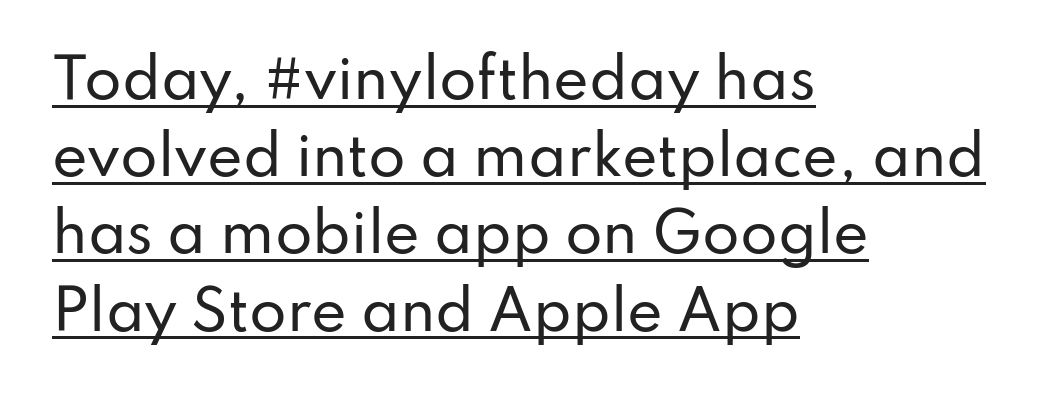
Caption: multi-line text, flush left, ragged right. You can see a thin bar hugging the bottom of the glyphs. This rendering employs a face without finishing strokes, i.e., a sans-serif. The axis of the letterforms is exactly vertical.
